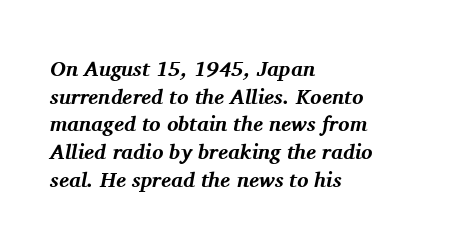
Q: Is the text bold? A: Yes.
Q: Is the text italic (slanted)? A: Yes, it leans right by about 11 degrees.
Q: Is the text underlined? A: No.
Q: How is the paragraph aligned? A: Left-aligned.
Q: Is the spacing between letters normal or unusually wide? A: Normal.
Q: Is the spacing between lines tight, normal or loose? A: Normal.
